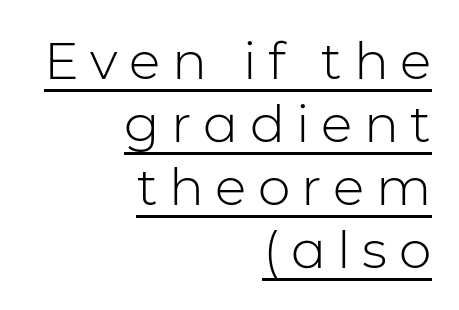
The image shows 52 px light sans-serif type, upright; set right-aligned, line spacing 1.21x, unusually wide letter spacing (+0.22 em), underlined; low stroke contrast and a medium x-height.
